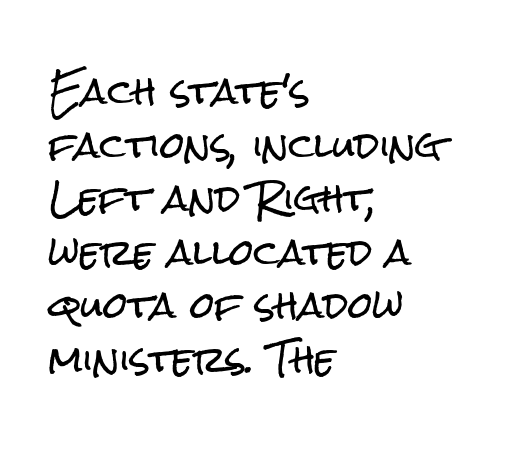
Q: Is the text italic (slanted)? A: No, it is upright.
Q: Is the typeface a serif or a sans-serif typeface? A: Sans-serif.
Q: Is the text underlined? A: No.
Q: How is the paragraph aligned? A: Left-aligned.
Q: Is the spacing between letters normal or unusually wide? A: Normal.
Q: Is the spacing between lines tight, normal or loose? A: Normal.
Q: Width (condensed, normal, or wide)? A: Condensed.
Q: Stroke contrast? A: Low.
Q: x-height? A: Medium.
Q: Monospaced? A: No.
